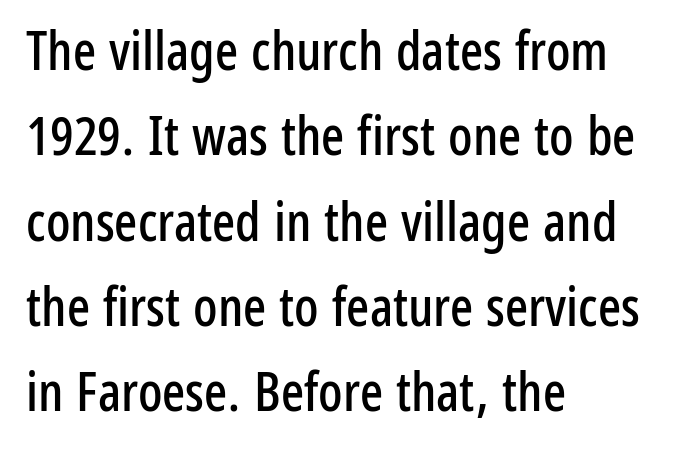
{"serif": "no", "italic": "no", "width": "condensed", "stroke_contrast": "low", "x_height": "medium", "monospaced": "no", "underline": "no", "align": "left", "line_spacing": "normal", "line_spacing_ratio": 1.58, "letter_spacing": "normal", "letter_spacing_em": 0.0, "glyph_px": 54}
